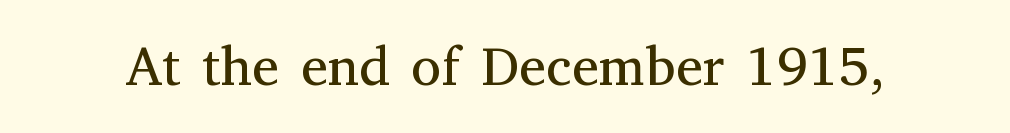
Q: Is the text bold? A: No.
Q: Is the text italic (slanted)? A: No, it is upright.
Q: Is the typeface a serif or a sans-serif typeface? A: Serif.
Q: Is the text underlined? A: No.
Q: Is the spacing between letters normal or unusually wide? A: Normal.
Q: Width (condensed, normal, or wide)? A: Normal.
Q: Stroke contrast? A: Medium.
Q: x-height? A: Medium.
Q: Monospaced? A: No.
